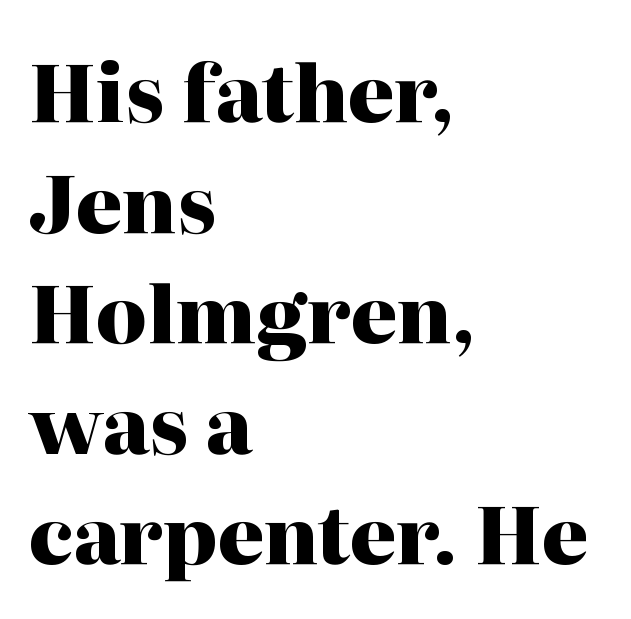
The image shows 79 px heavy serif type, upright; set left-aligned, normal line spacing (1.4x), normal letter spacing, not underlined; high stroke contrast and a medium x-height.
